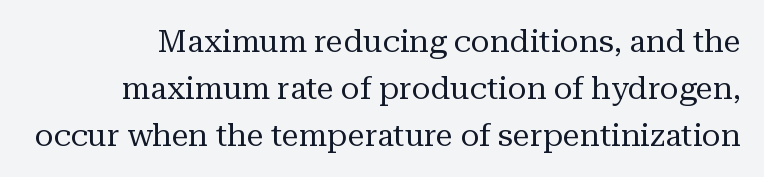
{"serif": "yes", "italic": "no", "bold": "no", "weight": "regular", "width": "normal", "stroke_contrast": "medium", "x_height": "medium", "monospaced": "no", "underline": "no", "line_spacing": "normal", "line_spacing_ratio": 1.51, "letter_spacing": "normal", "letter_spacing_em": 0.0, "glyph_px": 31}
